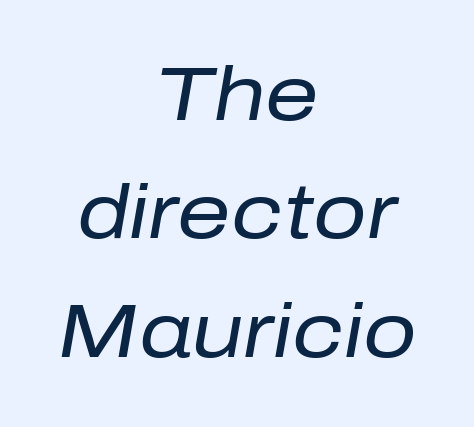
The letters look calm and open, with moderate or lighter stems. Quick note: interline space is typical. The space directly below the letters is spotless. Observe the ordinary spacing: letters are neighbours, not strangers.
